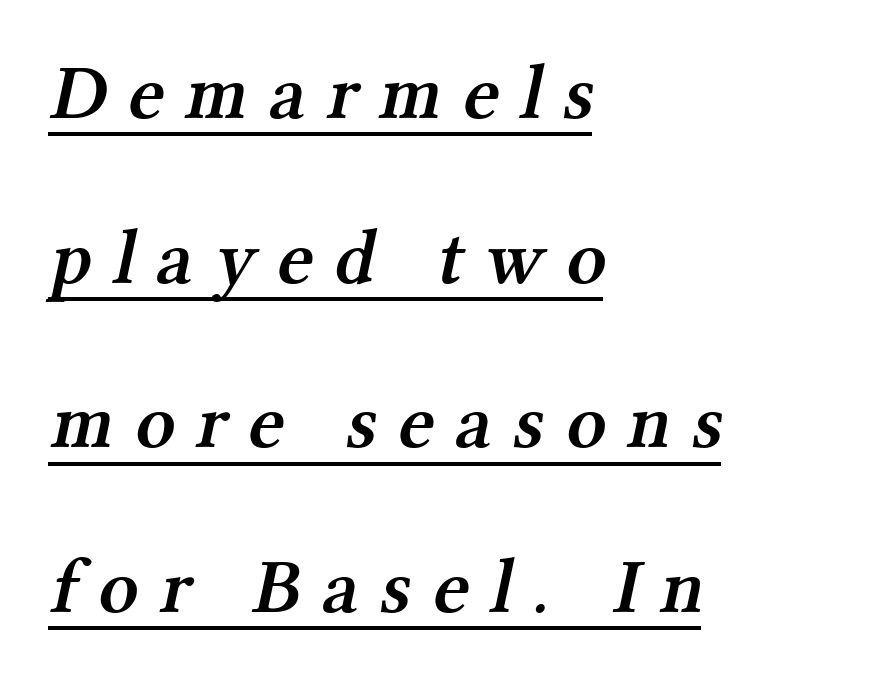
{"serif": "yes", "bold": "semi", "weight": "semibold", "width": "normal", "stroke_contrast": "medium", "x_height": "medium", "monospaced": "no", "underline": "yes", "align": "left", "line_spacing": "loose", "line_spacing_ratio": 2.11, "letter_spacing": "wide", "letter_spacing_em": 0.27, "glyph_px": 78}
